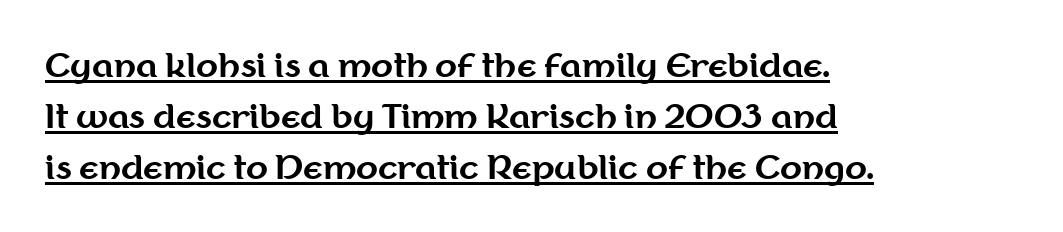
{"serif": "no", "italic": "no", "bold": "yes", "weight": "bold", "width": "normal", "stroke_contrast": "medium", "x_height": "medium", "monospaced": "no", "underline": "yes", "align": "left", "line_spacing": "normal", "line_spacing_ratio": 1.59, "letter_spacing": "normal", "letter_spacing_em": 0.0, "glyph_px": 32}
